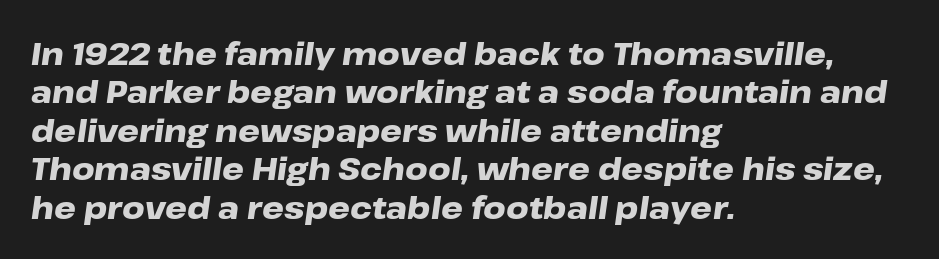
{"italic": "yes", "lean": "right", "slant_degrees": 8, "bold": "yes", "weight": "heavy", "width": "wide", "stroke_contrast": "low", "x_height": "medium", "monospaced": "no", "underline": "no", "align": "left", "line_spacing_ratio": 1.24, "letter_spacing": "normal", "letter_spacing_em": 0.0, "glyph_px": 31}
